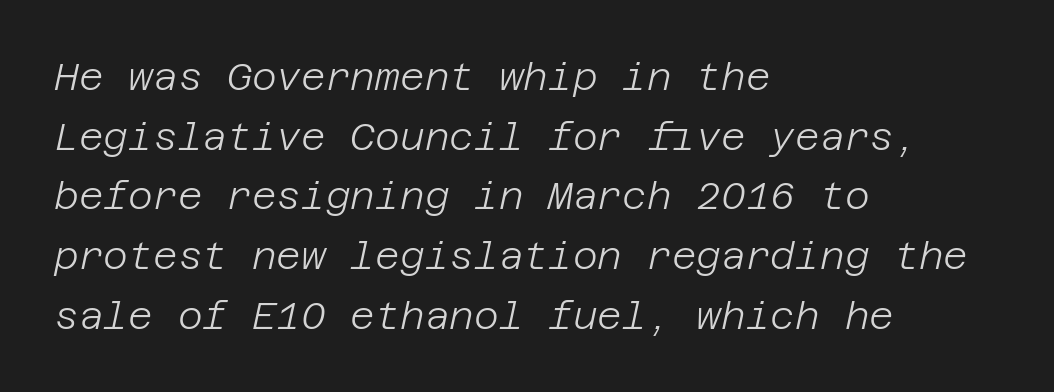
{"italic": "yes", "lean": "right", "slant_degrees": 12, "bold": "no", "weight": "light", "width": "normal", "stroke_contrast": "low", "x_height": "large", "underline": "no", "align": "left", "line_spacing": "normal", "line_spacing_ratio": 1.57, "letter_spacing": "normal", "letter_spacing_em": 0.0, "glyph_px": 38}
